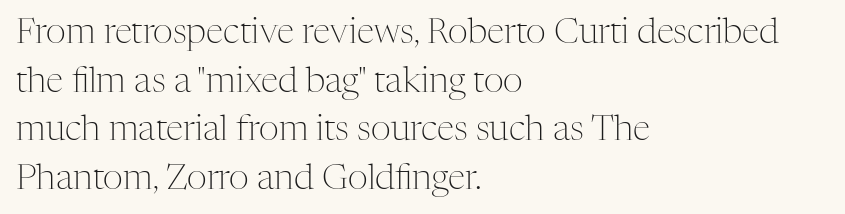
This block has exactly the height ordinary leading produces. Think of a printed novel: that variable character pitch is what you see here. What stands out about the letter spacing? Nothing — it is the standard amount. Check where the strokes stop: tiny serifs finish them off. Stems and bowls with no extra thickness — not bold.
